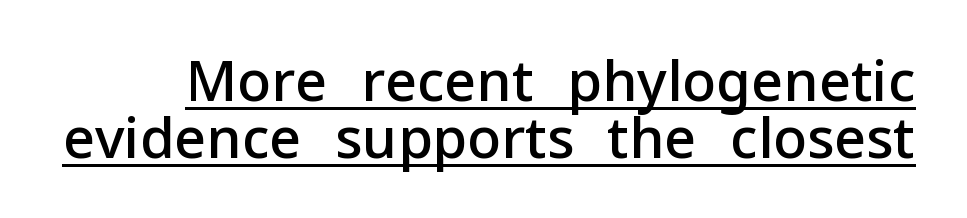
Q: Is the text bold? A: Semi-bold.
Q: Is the text italic (slanted)? A: No, it is upright.
Q: Is the typeface a serif or a sans-serif typeface? A: Sans-serif.
Q: Is the text underlined? A: Yes.
Q: Is the spacing between letters normal or unusually wide? A: Normal.
Q: Is the spacing between lines tight, normal or loose? A: Tight.
Q: Width (condensed, normal, or wide)? A: Normal.
Q: Stroke contrast? A: Low.
Q: x-height? A: Medium.
Q: Monospaced? A: No.
